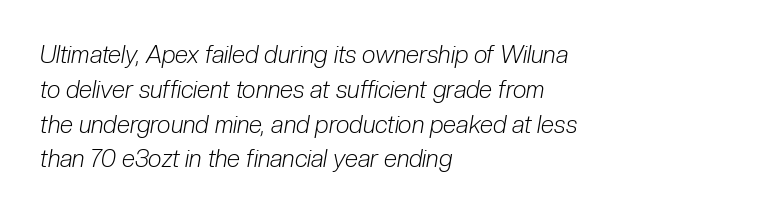
The image shows 24 px text type, italic (leaning right); set left-aligned, normal line spacing (1.45x), normal letter spacing, not underlined.
